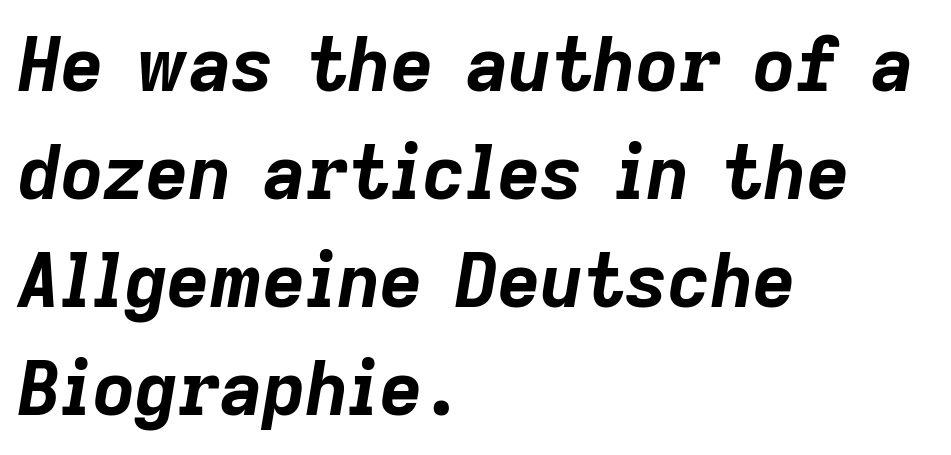
{"italic": "yes", "lean": "right", "slant_degrees": 9, "bold": "yes", "weight": "bold", "width": "normal", "stroke_contrast": "low", "x_height": "medium", "monospaced": "no", "underline": "no", "align": "left", "line_spacing": "normal", "line_spacing_ratio": 1.46, "letter_spacing": "normal", "letter_spacing_em": 0.0, "glyph_px": 74}
